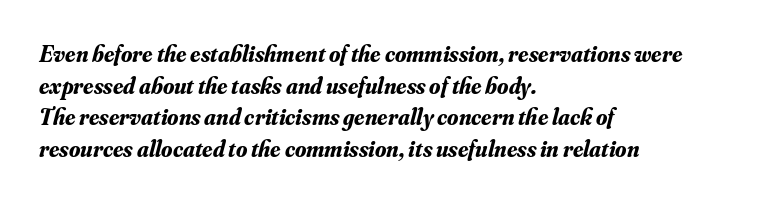
Q: Is the text bold? A: Yes.
Q: Is the text italic (slanted)? A: Yes, it leans right by about 16 degrees.
Q: Is the text underlined? A: No.
Q: How is the paragraph aligned? A: Left-aligned.
Q: Is the spacing between letters normal or unusually wide? A: Normal.
Q: Is the spacing between lines tight, normal or loose? A: Normal.
